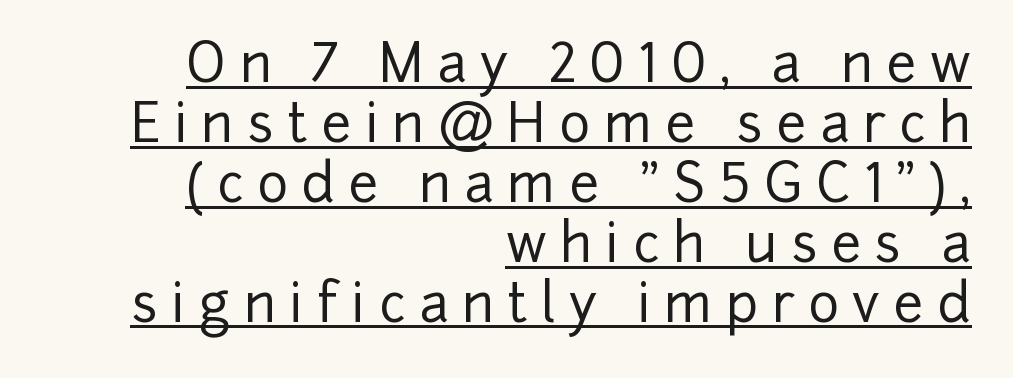
Q: Is the text italic (slanted)? A: No, it is upright.
Q: Is the typeface a serif or a sans-serif typeface? A: Sans-serif.
Q: Is the text underlined? A: Yes.
Q: How is the paragraph aligned? A: Right-aligned.
Q: Is the spacing between letters normal or unusually wide? A: Unusually wide.
Q: Is the spacing between lines tight, normal or loose? A: Tight.
Q: Width (condensed, normal, or wide)? A: Normal.
Q: Stroke contrast? A: Low.
Q: x-height? A: Medium.
Q: Monospaced? A: No.
